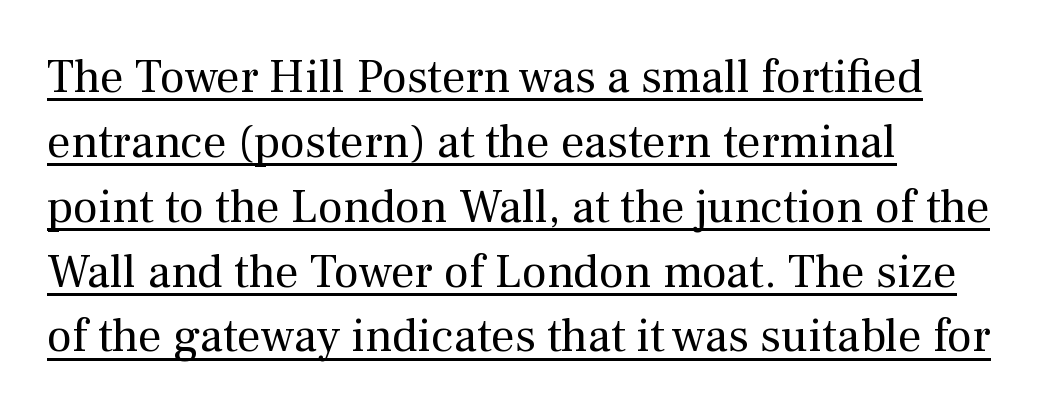
A classic flush-left, rag-right setting is used for this passage. Are there feet on the stems? There are — it's a serif. The letters sit at their default tracking, neither squeezed nor spread. Summary of vertical rhythm: regular, with standard interline spacing. No extra ink here — the face is not bold. Does the lettering tilt? It doesn't — this is upright.
